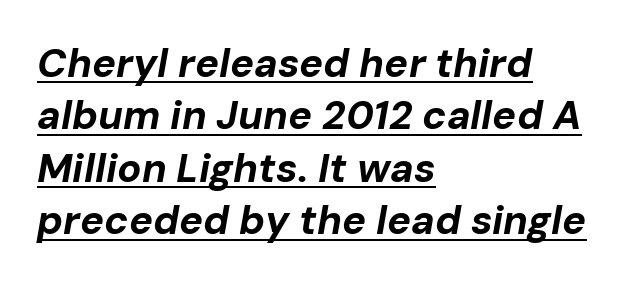
This sample has the flowing, uneven cadence of proportional lettering. A normal amount of white space separates one row of letters from the next. This sample is left-justified, so line endings fall wherever the words run out. The rendered words wear a rule along their underside. Each word holds together tightly as a unit, with standard inter-letter gaps.
